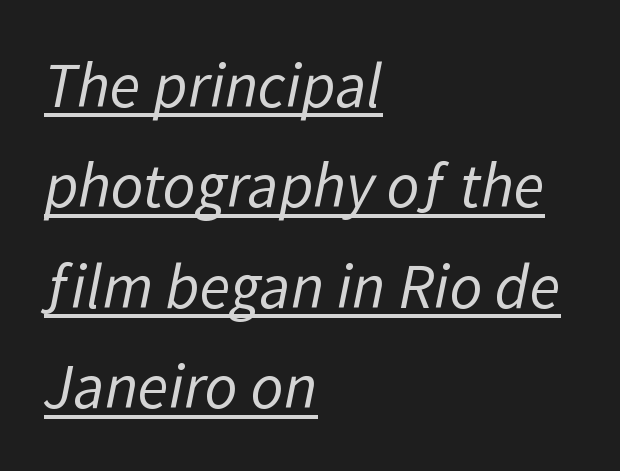
{"serif": "no", "bold": "no", "weight": "regular", "width": "normal", "stroke_contrast": "low", "x_height": "medium", "monospaced": "no", "underline": "yes", "align": "left", "line_spacing": "normal", "line_spacing_ratio": 1.57, "letter_spacing": "normal", "letter_spacing_em": 0.0, "glyph_px": 64}
